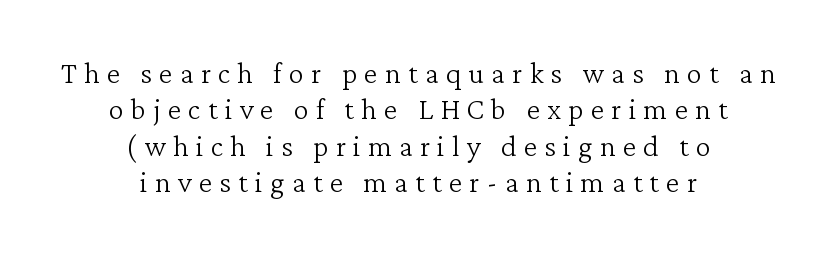
The face used here is seriffed, in the tradition of book romans. Honestly, the rows look squashed on top of each other. Letters have the restrained weight of plain body copy at most. The typesetter chose a symmetrical, centered arrangement here. Characters remain perfectly vertical along every line. Looks like regular typesetting: each glyph gets only the width it needs.
